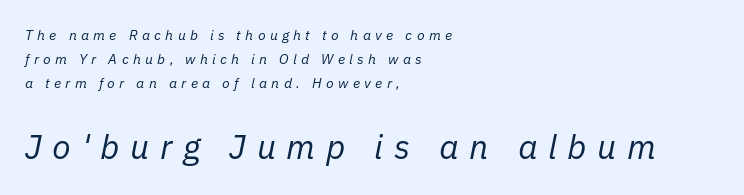
The composition opens small and finishes big. The typesetter chose a ragged-right arrangement here. The whole block is typeset with a tilt. The letterforms sit at book weight or below. The passage shown has open, widely tracked lettering throughout. Underline: absent.
